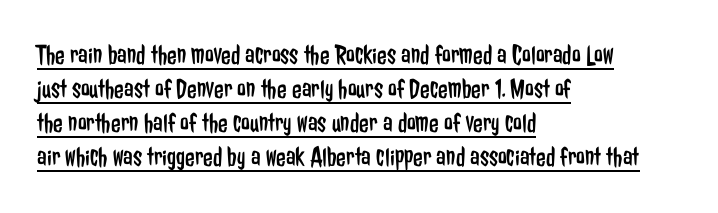
{"serif": "no", "italic": "no", "bold": "no", "weight": "regular", "width": "condensed", "stroke_contrast": "low", "x_height": "medium", "monospaced": "no", "underline": "yes", "align": "left", "line_spacing_ratio": 1.22, "letter_spacing": "normal", "letter_spacing_em": 0.0, "glyph_px": 28}
